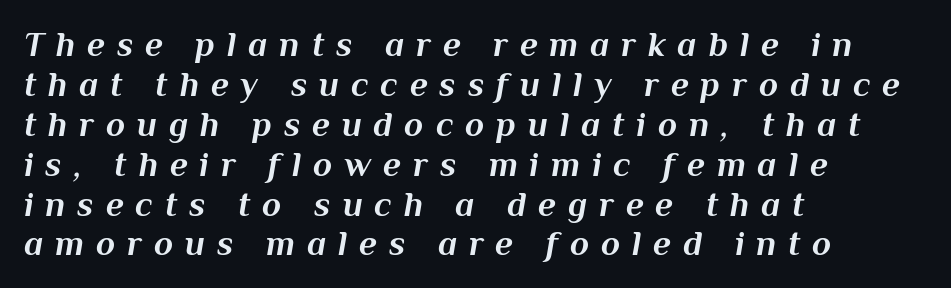
Each row of text sits above clean, open space. The font's italic variant was chosen for this text. This block would grow much taller if given ordinary leading; it's compressed now. Emphasis by weight is at full strength: bold. Loose tracking; the words dissolve into strings of separated letters. The letters advance in unequal steps, a hallmark of proportional type.
